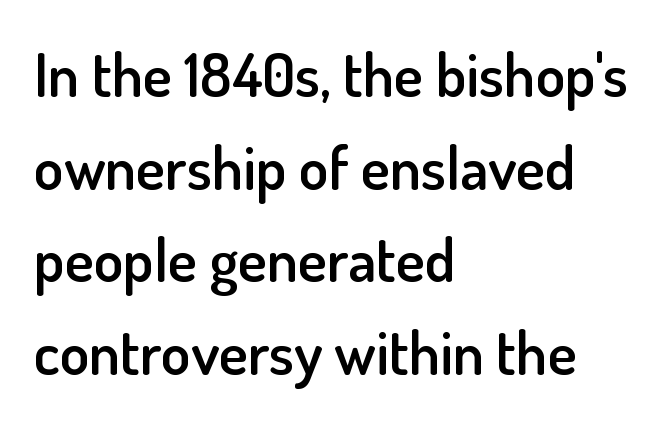
{"serif": "no", "italic": "no", "bold": "semi", "weight": "semibold", "width": "normal", "stroke_contrast": "low", "x_height": "small", "monospaced": "no", "underline": "no", "align": "left", "line_spacing": "normal", "line_spacing_ratio": 1.52, "letter_spacing": "normal", "letter_spacing_em": 0.0, "glyph_px": 61}
